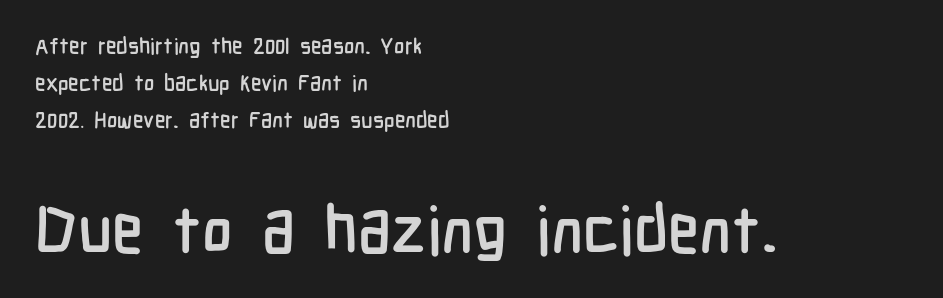
The image shows 65 px condensed sans-serif type, upright; set left-aligned, normal line spacing (1.68x), normal letter spacing, not underlined; the second (bottom) block is 2.95x larger; low stroke contrast and a medium x-height.
